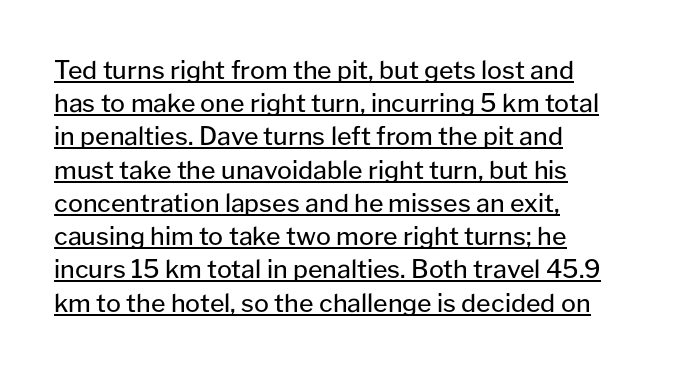
Q: Is the text bold? A: No.
Q: Is the text italic (slanted)? A: No, it is upright.
Q: Is the text underlined? A: Yes.
Q: How is the paragraph aligned? A: Left-aligned.
Q: Is the spacing between letters normal or unusually wide? A: Normal.
Q: Is the spacing between lines tight, normal or loose? A: Normal.
